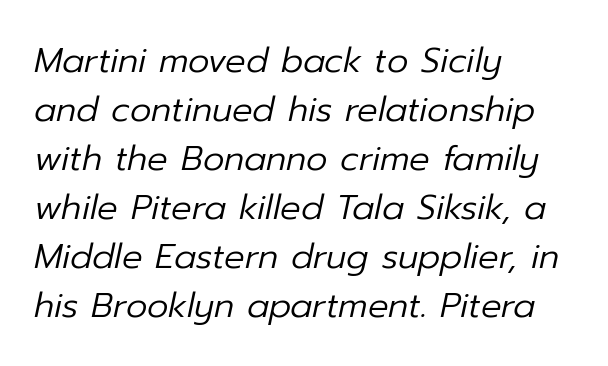
The rendering uses natural spacing where letterforms have individual widths. What's the leading like? Ordinary, nothing unusual. You could call the tracking neutral — neither tight nor loose. Unbolded letterforms with no extra heft. Descenders hang freely into open space. There's an unmistakable incline to the writing here.
